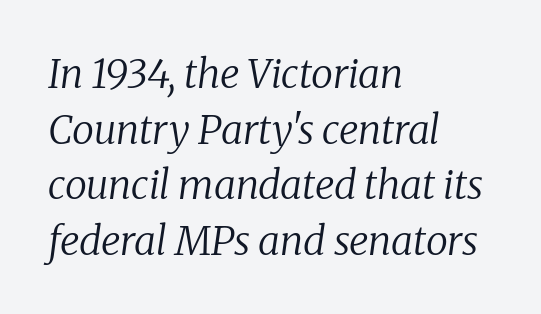
{"serif": "yes", "italic": "yes", "lean": "right", "slant_degrees": 8, "bold": "no", "weight": "regular", "width": "normal", "stroke_contrast": "low", "x_height": "medium", "monospaced": "no", "underline": "no", "align": "left", "line_spacing": "normal", "line_spacing_ratio": 1.39, "letter_spacing": "normal", "letter_spacing_em": 0.0, "glyph_px": 40}
